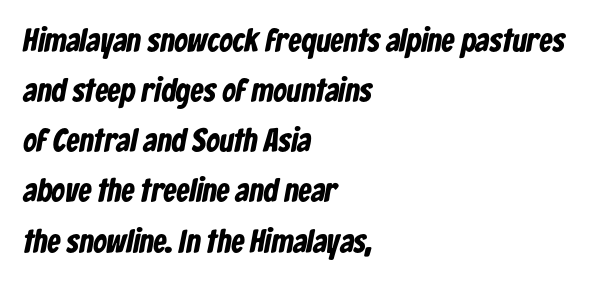
The image shows 33 px bold, condensed sans-serif type; set left-aligned, normal line spacing (1.52x), normal letter spacing, not underlined; low stroke contrast and a medium x-height.
